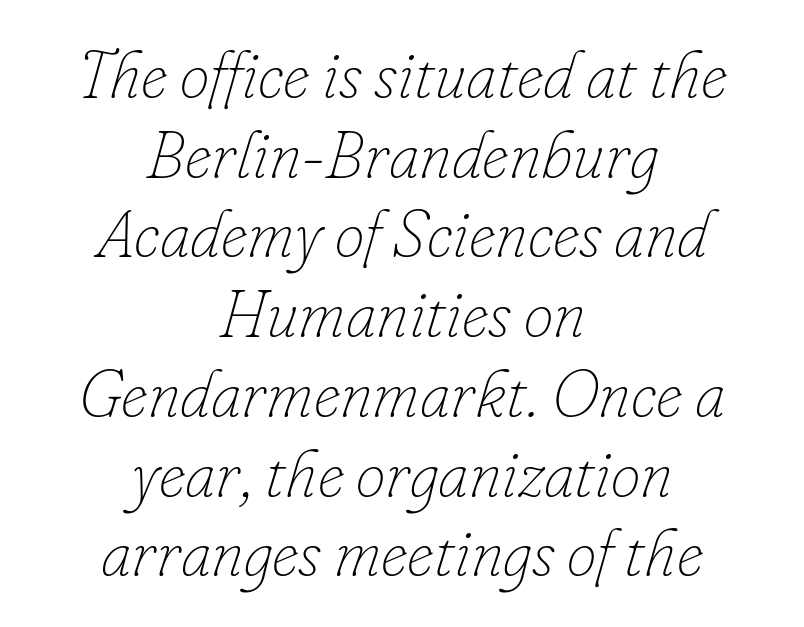
{"italic": "yes", "lean": "right", "slant_degrees": 16, "bold": "no", "weight": "thin", "width": "normal", "stroke_contrast": "low", "x_height": "small", "monospaced": "no", "underline": "no", "align": "center", "line_spacing_ratio": 1.19, "letter_spacing": "normal", "letter_spacing_em": 0.0, "glyph_px": 67}
